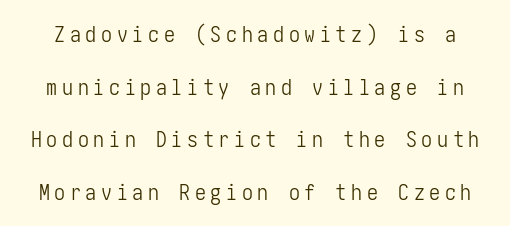
Characters follow at a spacing far wider than the type designer built in. The words here are not underlined. Students, observe: this is what heavily led, spacious text looks like. On a weight scale, this lands at 450 or below. The font's upright variant was chosen for this text.
